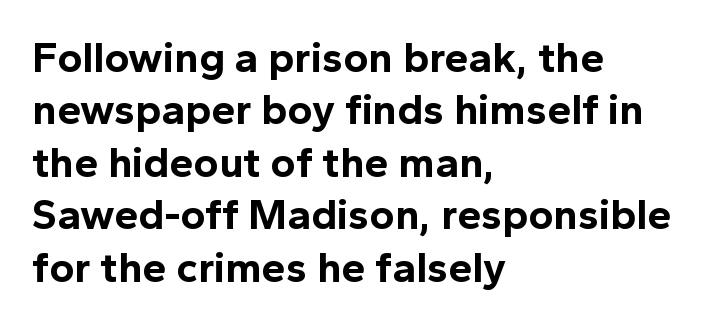
The image shows 43 px bold sans-serif type, upright; set left-aligned, line spacing 1.22x, normal letter spacing, not underlined; a medium x-height.
